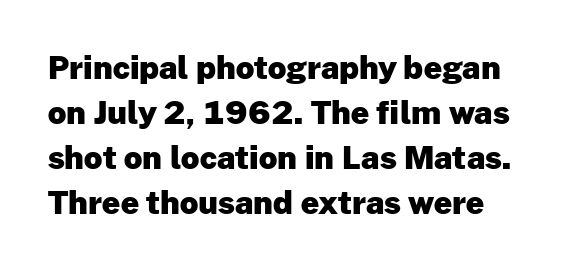
Q: Is the text bold? A: Yes.
Q: Is the text italic (slanted)? A: No, it is upright.
Q: Is the typeface a serif or a sans-serif typeface? A: Sans-serif.
Q: Is the text underlined? A: No.
Q: Is the spacing between letters normal or unusually wide? A: Normal.
Q: Is the spacing between lines tight, normal or loose? A: Normal.
Q: Width (condensed, normal, or wide)? A: Normal.
Q: Stroke contrast? A: Low.
Q: x-height? A: Medium.
Q: Monospaced? A: No.
